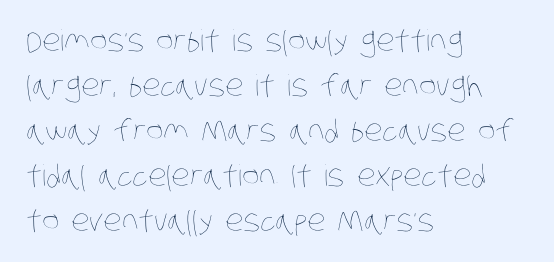
Q: Is the text bold? A: No.
Q: Is the text underlined? A: No.
Q: How is the paragraph aligned? A: Left-aligned.
Q: Is the spacing between letters normal or unusually wide? A: Normal.
Q: Is the spacing between lines tight, normal or loose? A: Normal.
Q: Width (condensed, normal, or wide)? A: Condensed.
Q: Stroke contrast? A: Low.
Q: x-height? A: Large.
Q: Monospaced? A: No.
